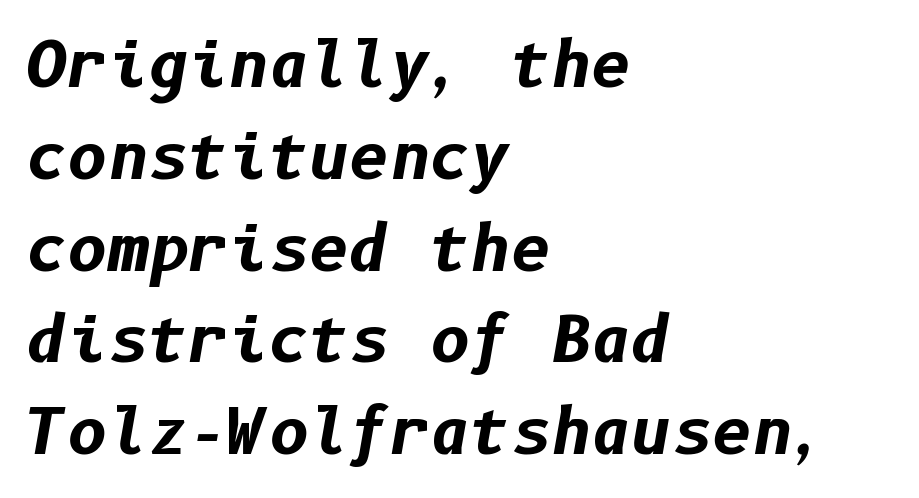
The image shows 62 px bold type, italic (leaning right); set left-aligned, normal line spacing (1.48x), normal letter spacing, not underlined; low stroke contrast and a medium x-height.
